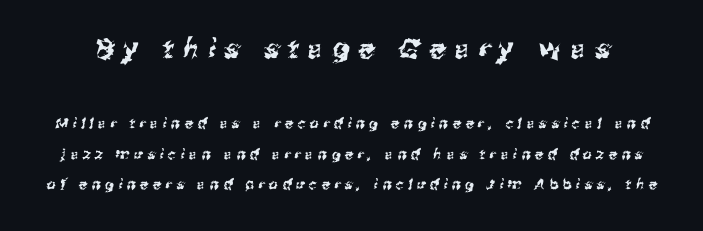
Q: Is the text underlined? A: No.
Q: Is the spacing between letters normal or unusually wide? A: Unusually wide.
Q: Is the spacing between lines tight, normal or loose? A: Loose.
Q: Which block of text is set in a larger size, the first (top) or the second (bottom)? A: The first (top) one.
